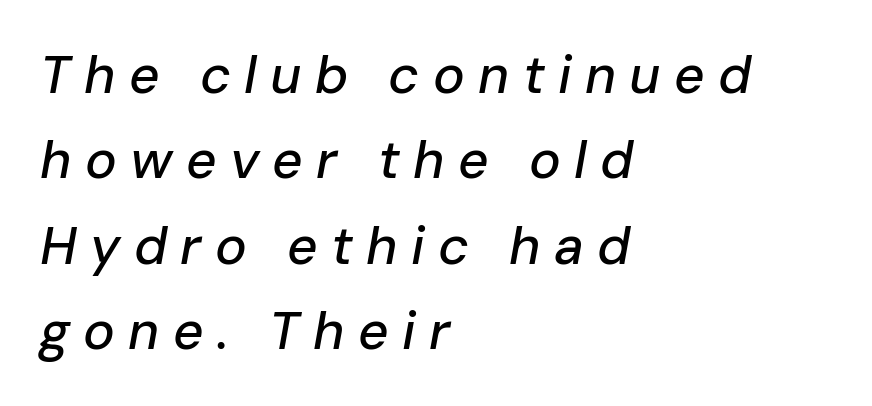
Q: Is the text italic (slanted)? A: Yes, it leans right by about 10 degrees.
Q: Is the text underlined? A: No.
Q: How is the paragraph aligned? A: Left-aligned.
Q: Is the spacing between letters normal or unusually wide? A: Unusually wide.
Q: Is the spacing between lines tight, normal or loose? A: Normal.
Q: Width (condensed, normal, or wide)? A: Normal.
Q: Stroke contrast? A: Low.
Q: x-height? A: Medium.
Q: Monospaced? A: No.
